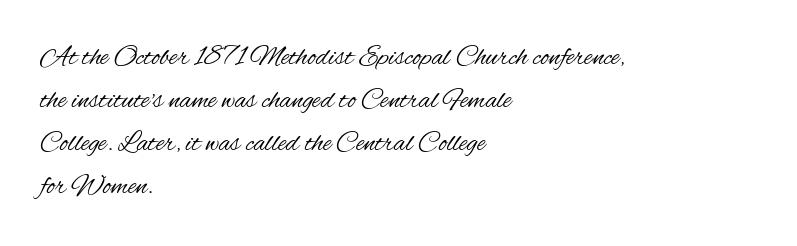
Q: Is the text bold? A: No.
Q: Is the text italic (slanted)? A: Yes.
Q: Is the typeface a serif or a sans-serif typeface? A: Sans-serif.
Q: Is the text underlined? A: No.
Q: How is the paragraph aligned? A: Left-aligned.
Q: Is the spacing between letters normal or unusually wide? A: Normal.
Q: Is the spacing between lines tight, normal or loose? A: Normal.
Q: Width (condensed, normal, or wide)? A: Condensed.
Q: Stroke contrast? A: Medium.
Q: x-height? A: Small.
Q: Monospaced? A: No.
